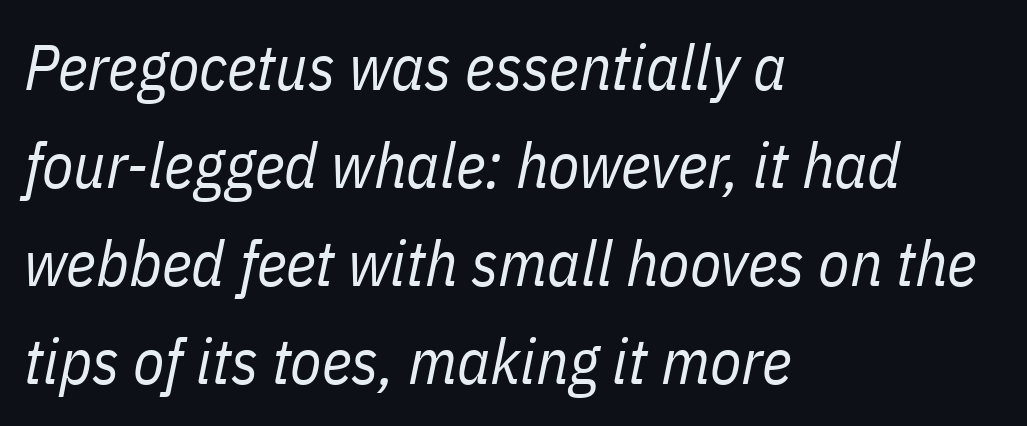
The image shows 64 px regular-weight, condensed type, italic (leaning right); set left-aligned, normal line spacing (1.53x), normal letter spacing, not underlined; low stroke contrast and a medium x-height.
